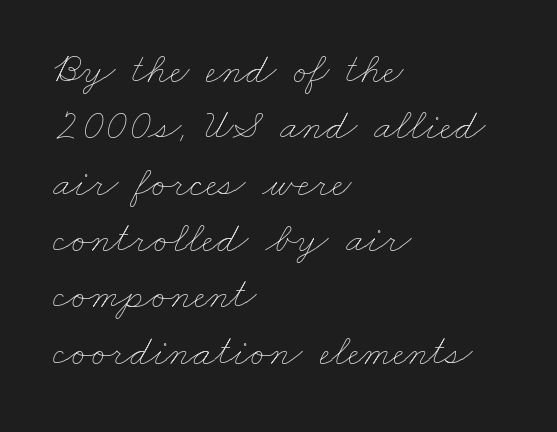
The image shows 43 px thin, wide type; set left-aligned, normal line spacing (1.31x), normal letter spacing, not underlined; low stroke contrast and a small x-height.
